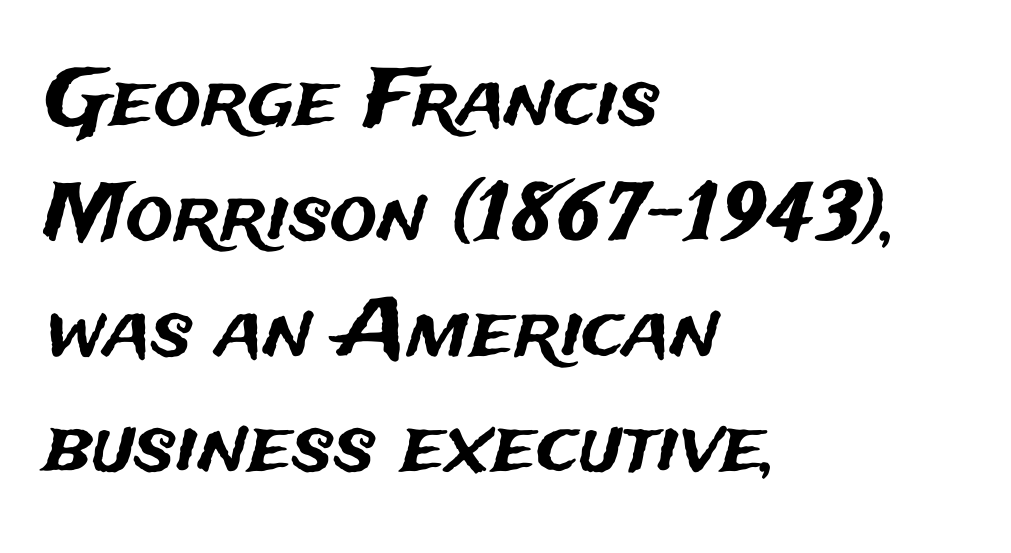
{"serif": "no", "width": "normal", "stroke_contrast": "medium", "x_height": "medium", "monospaced": "no", "underline": "no", "align": "left", "line_spacing": "normal", "line_spacing_ratio": 1.46, "letter_spacing": "normal", "letter_spacing_em": 0.0, "glyph_px": 79}
